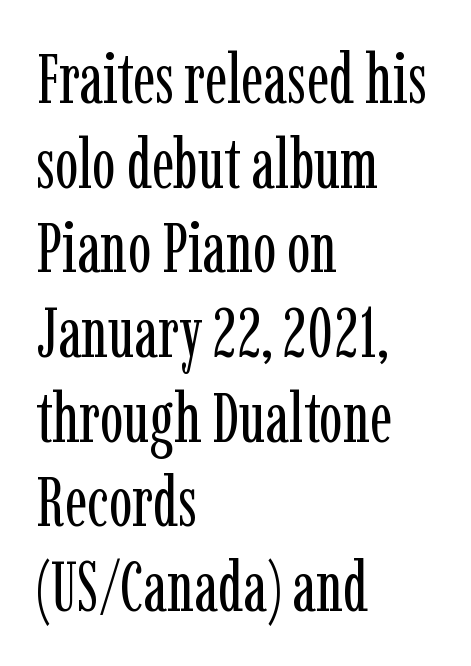
Q: Is the text bold? A: No.
Q: Is the text italic (slanted)? A: No, it is upright.
Q: Is the typeface a serif or a sans-serif typeface? A: Serif.
Q: Is the text underlined? A: No.
Q: How is the paragraph aligned? A: Left-aligned.
Q: Is the spacing between letters normal or unusually wide? A: Normal.
Q: Width (condensed, normal, or wide)? A: Condensed.
Q: Stroke contrast? A: Low.
Q: x-height? A: Medium.
Q: Monospaced? A: No.
